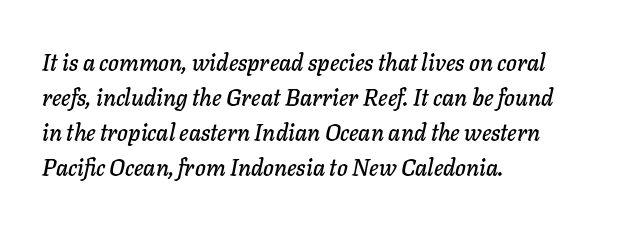
Q: Is the text italic (slanted)? A: Yes, it leans right by about 11 degrees.
Q: Is the text underlined? A: No.
Q: How is the paragraph aligned? A: Left-aligned.
Q: Is the spacing between letters normal or unusually wide? A: Normal.
Q: Is the spacing between lines tight, normal or loose? A: Normal.
